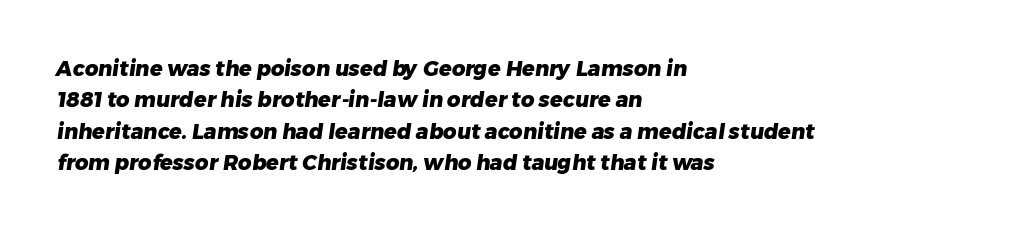
Q: Is the text bold? A: Yes.
Q: Is the text underlined? A: No.
Q: How is the paragraph aligned? A: Left-aligned.
Q: Is the spacing between letters normal or unusually wide? A: Normal.
Q: Is the spacing between lines tight, normal or loose? A: Normal.
